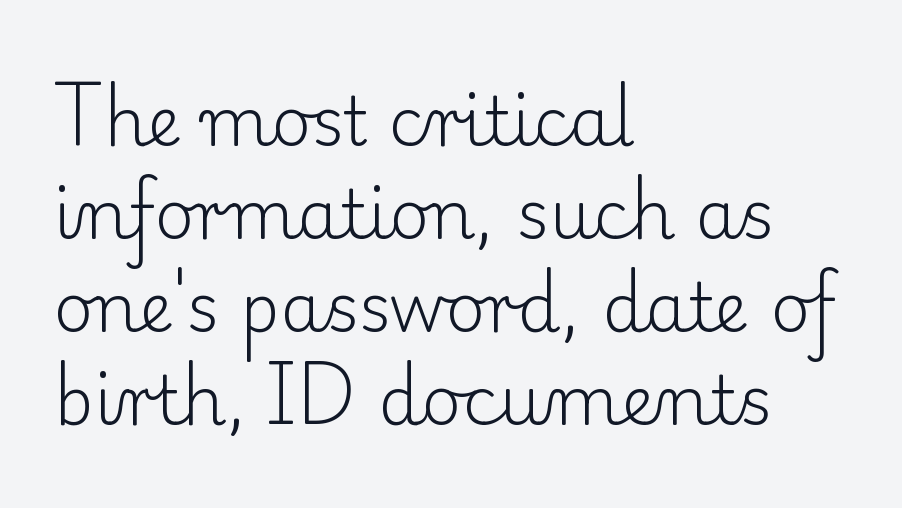
The ragged edge is on the right, which tells us the setting is flush left. The specimen omits any rule beneath the text block's lines. The leading is moderate, giving the passage an even texture. The lettering holds an erect, upright posture throughout.
